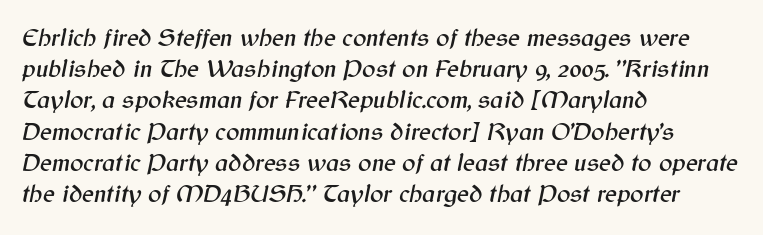
Q: Is the text italic (slanted)? A: Yes, it leans right by about 12 degrees.
Q: Is the text underlined? A: No.
Q: How is the paragraph aligned? A: Left-aligned.
Q: Is the spacing between letters normal or unusually wide? A: Normal.
Q: Is the spacing between lines tight, normal or loose? A: Normal.
